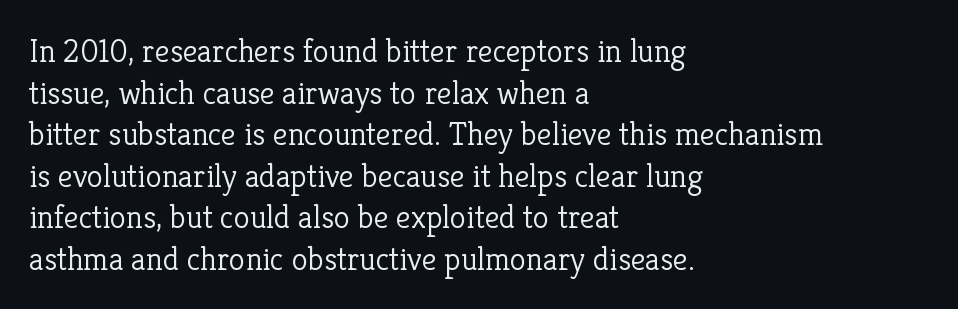
The image shows 33 px light serif type, upright; set left-aligned, normal line spacing (1.26x), normal letter spacing, not underlined; low stroke contrast and a medium x-height.
